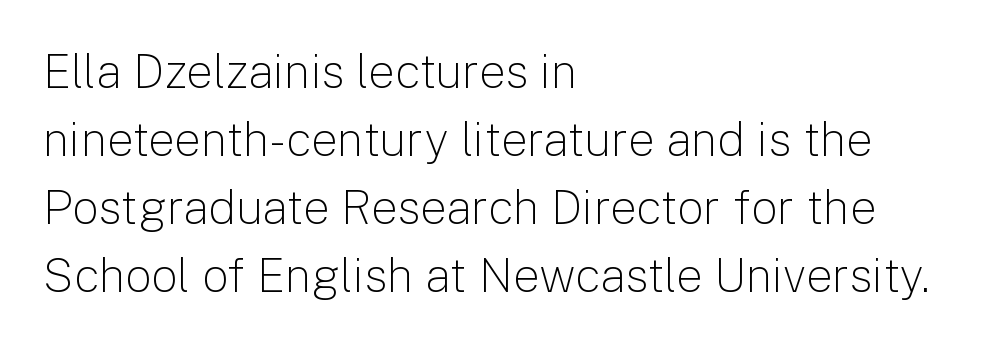
Looks like regular typesetting: each glyph gets only the width it needs. Successive baselines arrive at the customary interval. The passage shown is not bold in any degree. The compositor pushed each line to the left boundary.
